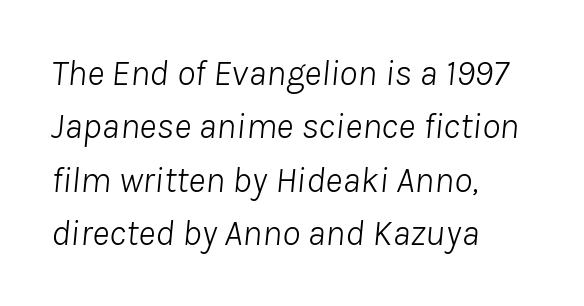
The image shows 37 px light type, italic (leaning right); set left-aligned, normal line spacing (1.44x), normal letter spacing, not underlined; low stroke contrast and a medium x-height.
